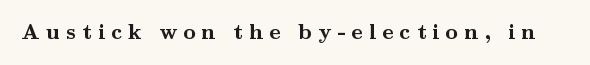
The image shows 22 px bold type, upright; set unusually wide letter spacing (+0.27 em), not underlined.
